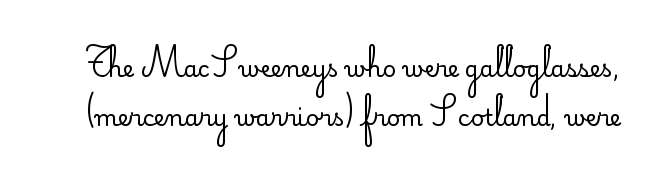
Students, observe: this is what heavily led, spacious text looks like. No letter is thick-stroked: the sample isn't bold. Standard letterfit; no display-style spreading of the glyphs. The lettering holds an erect, upright posture throughout.
